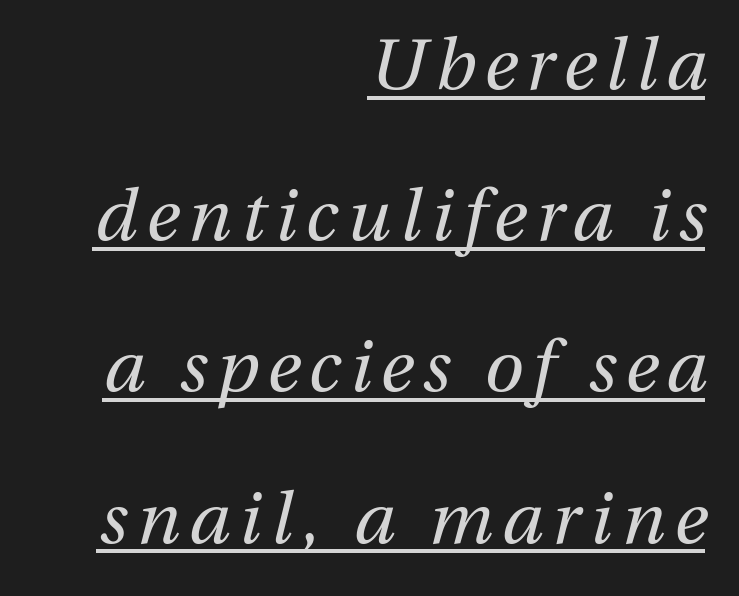
Slanted lettering throughout. The face looks like a standard text weight, possibly lighter. Quick note: interline space is abundant. Do the characters align in a grid? No, the font is proportional. Looks like someone drew a line under every word here. The paragraph shown leans on its right margin.
